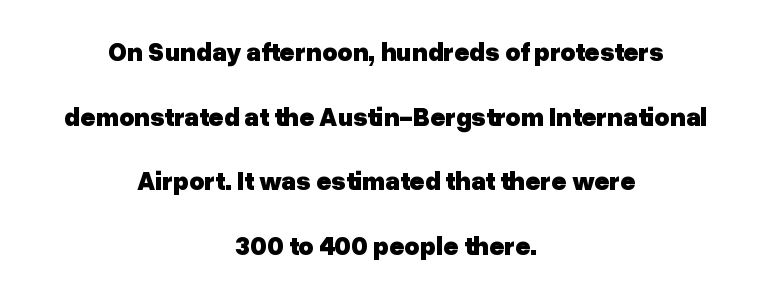
These lines stand farther apart than default settings would place them. These lines were composed using upright roman letters. This is heavy type, rendered in bold. Casual observation: everything's sitting right in the middle. The strip under each line holds only bare page. A typesetter would call this zero additional tracking.
